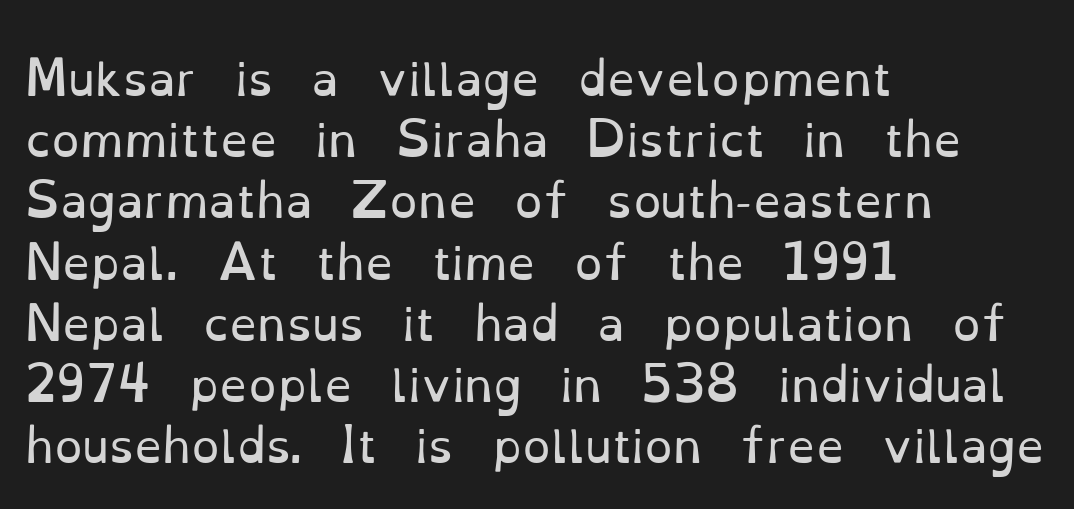
The image shows 45 px regular-weight serif type, upright; set left-aligned, normal line spacing (1.36x), normal letter spacing, not underlined; low stroke contrast and a small x-height.
